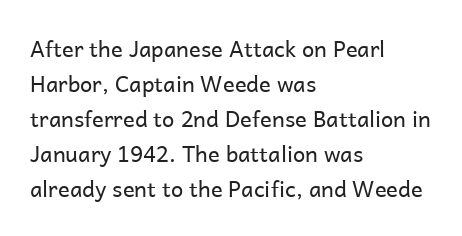
Every stem runs plumb, perpendicular to the baseline. Ink coverage per letter is moderate at most. Does extra space separate the letters? No, they use regular spacing. Line starts are locked; line ends wander. If you measured baseline to baseline, you'd find a middling distance.
